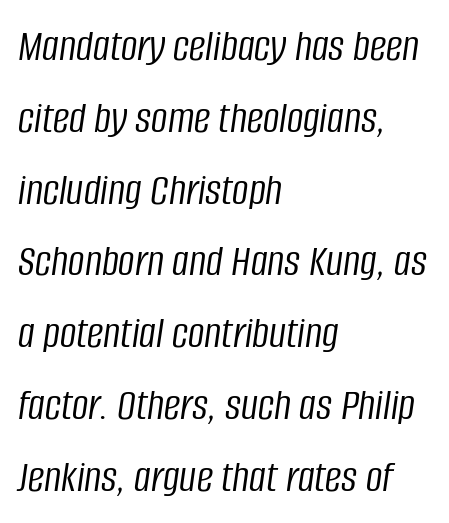
Q: Is the text bold? A: No.
Q: Is the text italic (slanted)? A: Yes, it leans right by about 8 degrees.
Q: Is the text underlined? A: No.
Q: How is the paragraph aligned? A: Left-aligned.
Q: Is the spacing between letters normal or unusually wide? A: Normal.
Q: Is the spacing between lines tight, normal or loose? A: Normal.
Q: Width (condensed, normal, or wide)? A: Condensed.
Q: Stroke contrast? A: Low.
Q: x-height? A: Large.
Q: Monospaced? A: No.
